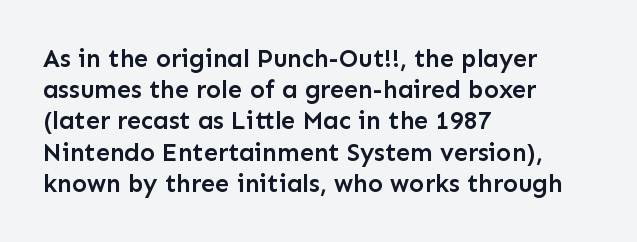
Q: Is the text bold? A: Semi-bold.
Q: Is the text italic (slanted)? A: No, it is upright.
Q: Is the text underlined? A: No.
Q: How is the paragraph aligned? A: Left-aligned.
Q: Is the spacing between letters normal or unusually wide? A: Normal.
Q: Is the spacing between lines tight, normal or loose? A: Normal.
